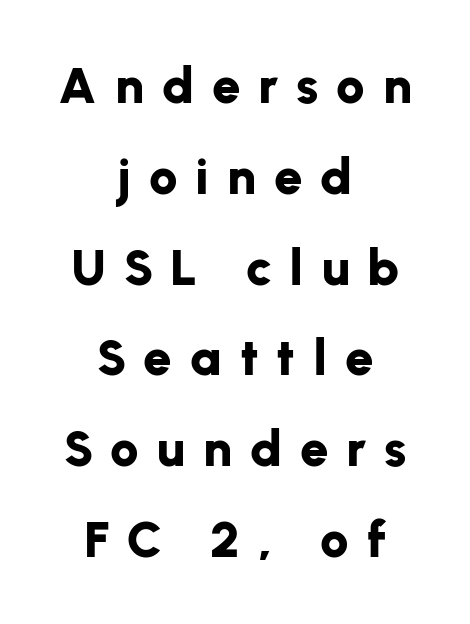
A centered setting, common on invitations and titles, is used for this passage. Each row of text sits above clean, open space. The lettering stays uniformly vertical, giving the passage a roman look. Think of a printed novel: that variable character pitch is what you see here. This sample uses expanded letter spacing, leaving extra air between glyphs.
